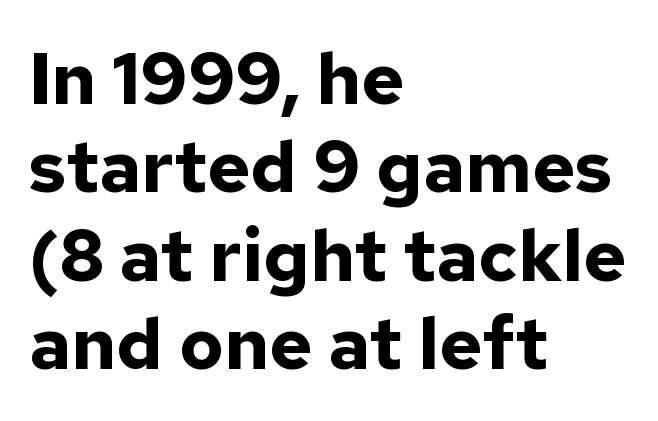
Observe the ordinary spacing: letters are neighbours, not strangers. Line beginnings align vertically; line endings do not. The letters advance in unequal steps, a hallmark of proportional type. This is heavy type, rendered in bold. You can tell from the bare stems that sans-serif type was used. Italic: no, the glyphs are upright roman.
